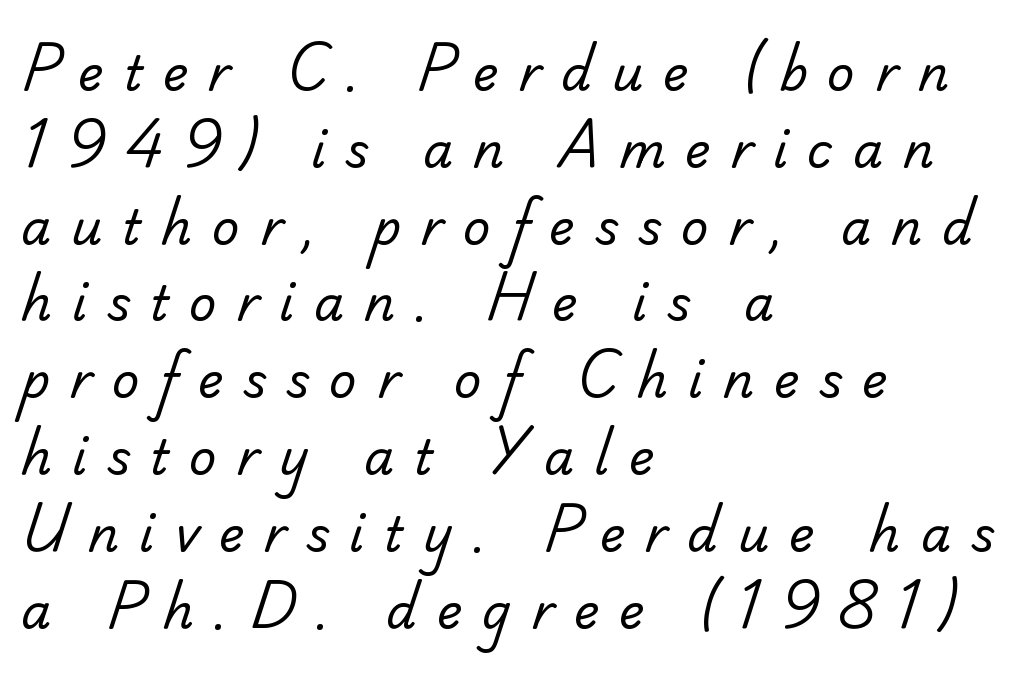
Q: Is the text bold? A: No.
Q: Is the typeface a serif or a sans-serif typeface? A: Sans-serif.
Q: Is the text underlined? A: No.
Q: How is the paragraph aligned? A: Left-aligned.
Q: Is the spacing between letters normal or unusually wide? A: Unusually wide.
Q: Is the spacing between lines tight, normal or loose? A: Normal.
Q: Width (condensed, normal, or wide)? A: Normal.
Q: Stroke contrast? A: Low.
Q: x-height? A: Small.
Q: Monospaced? A: No.
